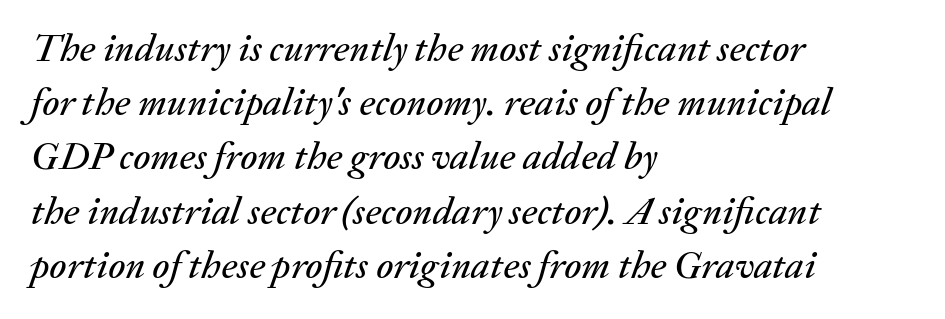
Q: Is the text italic (slanted)? A: Yes, it leans right by about 20 degrees.
Q: Is the text underlined? A: No.
Q: How is the paragraph aligned? A: Left-aligned.
Q: Is the spacing between letters normal or unusually wide? A: Normal.
Q: Is the spacing between lines tight, normal or loose? A: Normal.
Q: Width (condensed, normal, or wide)? A: Normal.
Q: Stroke contrast? A: Medium.
Q: x-height? A: Medium.
Q: Monospaced? A: No.
